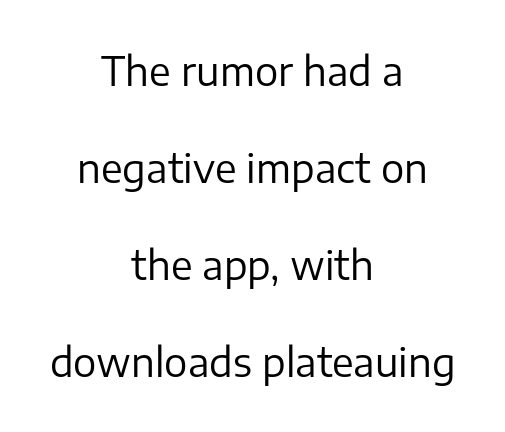
The image shows 39 px regular-weight sans-serif type, upright; set centered, loose line spacing (2.49x), normal letter spacing, not underlined; low stroke contrast and a medium x-height.
